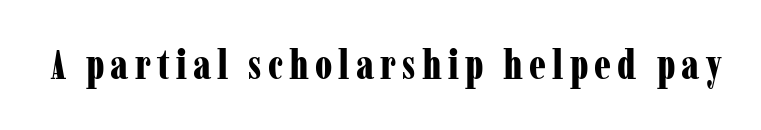
On the weight axis this lands at bold, roughly 700. Rule under the text: the space is simply empty. Typographically, this falls in the serif category. A typesetter would call this proportional, since set widths differ per character.
